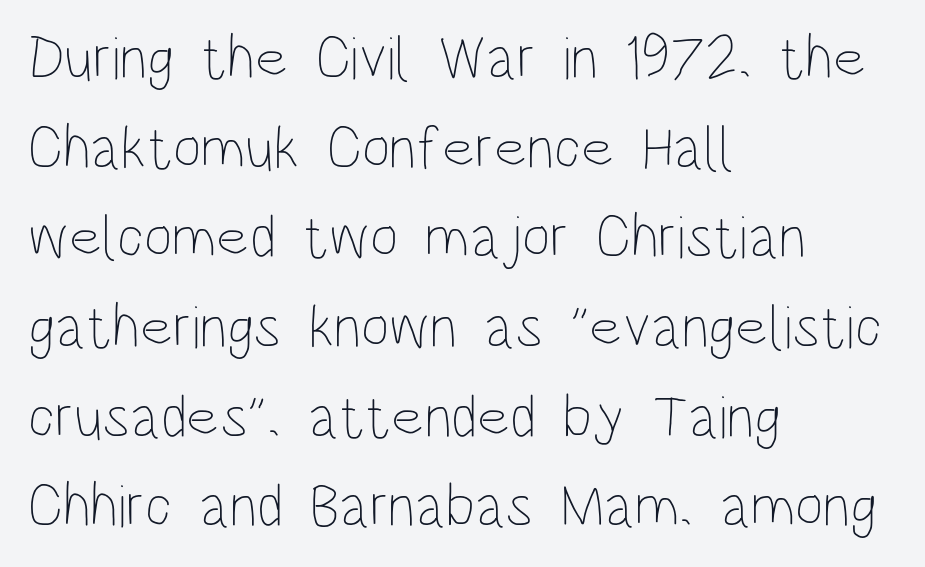
{"italic": "no", "bold": "no", "weight": "thin", "width": "condensed", "stroke_contrast": "low", "x_height": "large", "monospaced": "no", "underline": "no", "align": "left", "line_spacing": "normal", "line_spacing_ratio": 1.47, "letter_spacing": "normal", "letter_spacing_em": 0.0, "glyph_px": 61}
